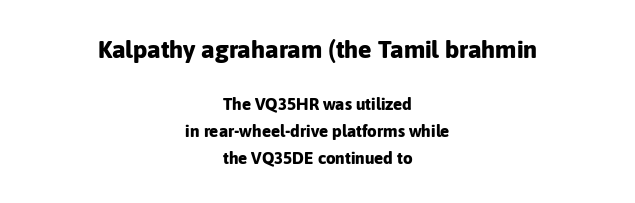
Q: Is the text bold? A: Yes.
Q: Is the text italic (slanted)? A: No, it is upright.
Q: Is the text underlined? A: No.
Q: How is the paragraph aligned? A: Centered.
Q: Is the spacing between letters normal or unusually wide? A: Normal.
Q: Is the spacing between lines tight, normal or loose? A: Normal.
Q: Which block of text is set in a larger size, the first (top) or the second (bottom)? A: The first (top) one.
